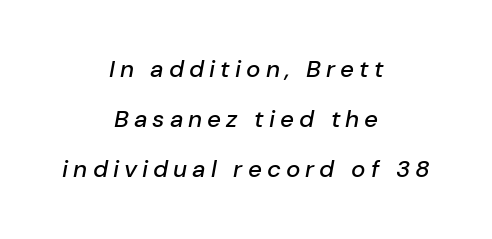
{"italic": "yes", "lean": "right", "slant_degrees": 10, "underline": "no", "align": "center", "line_spacing": "loose", "line_spacing_ratio": 2.09, "letter_spacing": "wide", "letter_spacing_em": 0.21, "glyph_px": 24}
